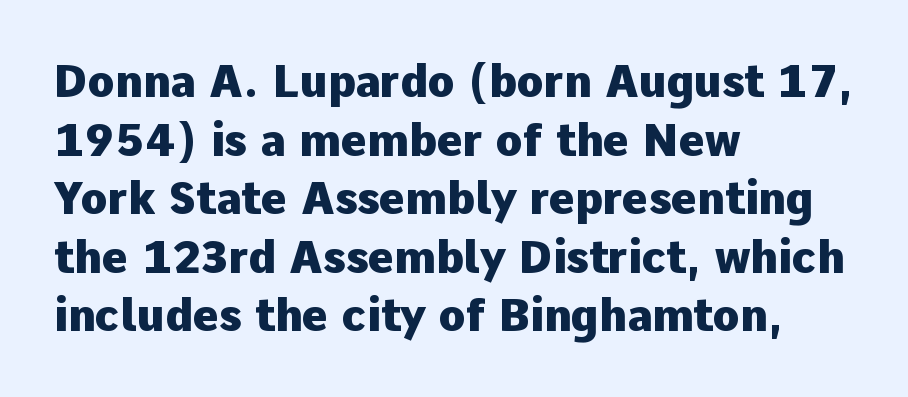
Spacing verdict: proportional, widths tailored to each character. No word sits above an underline. Look at the bottom of the vertical strokes: they stop flat, with no serifs. Regular leading. Spacing between characters is what you'd get straight out of the box. This rendering uses left alignment, leaving the right contour irregular.
